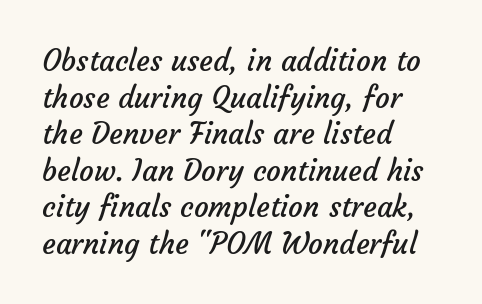
Q: Is the text bold? A: No.
Q: Is the typeface a serif or a sans-serif typeface? A: Sans-serif.
Q: Is the text underlined? A: No.
Q: How is the paragraph aligned? A: Left-aligned.
Q: Is the spacing between letters normal or unusually wide? A: Normal.
Q: Is the spacing between lines tight, normal or loose? A: Normal.
Q: Width (condensed, normal, or wide)? A: Normal.
Q: Stroke contrast? A: Low.
Q: x-height? A: Medium.
Q: Monospaced? A: No.
